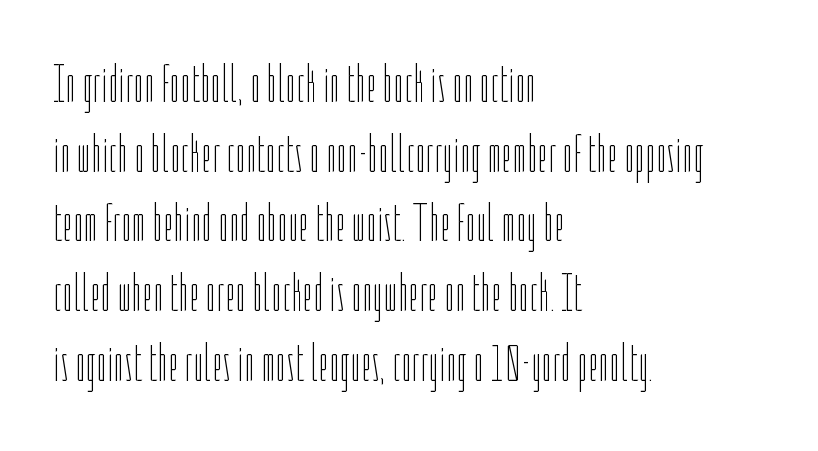
{"italic": "no", "bold": "no", "weight": "thin", "width": "condensed", "stroke_contrast": "low", "x_height": "medium", "monospaced": "no", "underline": "no", "align": "left", "line_spacing": "normal", "line_spacing_ratio": 1.29, "letter_spacing": "normal", "letter_spacing_em": 0.0, "glyph_px": 54}
